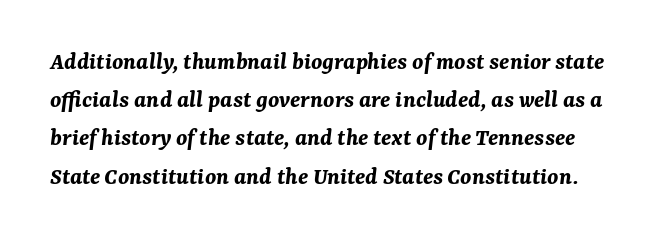
Q: Is the text bold? A: Yes.
Q: Is the text italic (slanted)? A: Yes, it leans right by about 7 degrees.
Q: Is the text underlined? A: No.
Q: Is the spacing between letters normal or unusually wide? A: Normal.
Q: Is the spacing between lines tight, normal or loose? A: Normal.
